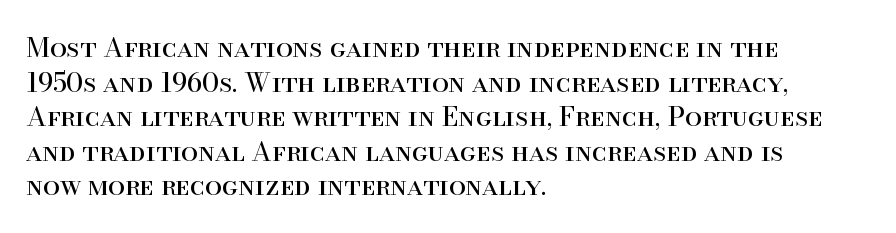
The image shows 27 px text type, upright; set left-aligned, normal line spacing (1.28x), normal letter spacing, not underlined.
